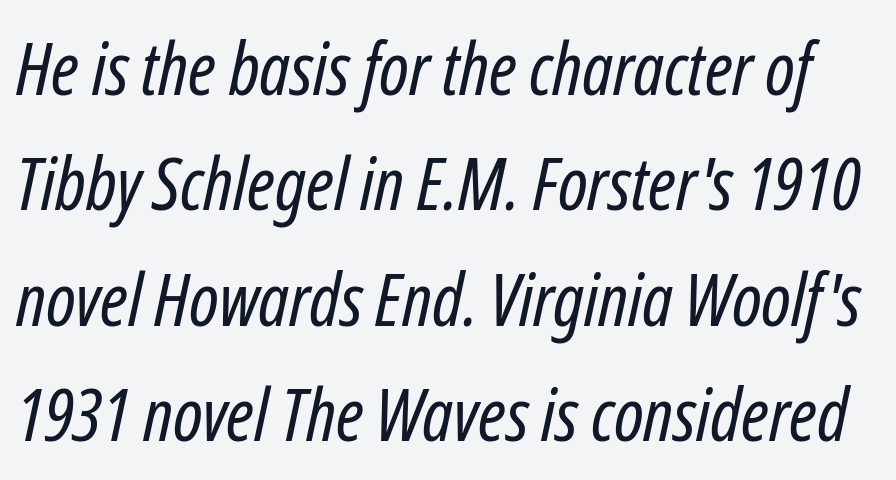
Q: Is the text bold? A: No.
Q: Is the text italic (slanted)? A: Yes, it leans right by about 12 degrees.
Q: Is the text underlined? A: No.
Q: Is the spacing between letters normal or unusually wide? A: Normal.
Q: Is the spacing between lines tight, normal or loose? A: Normal.
Q: Width (condensed, normal, or wide)? A: Condensed.
Q: Stroke contrast? A: Low.
Q: x-height? A: Medium.
Q: Monospaced? A: No.
